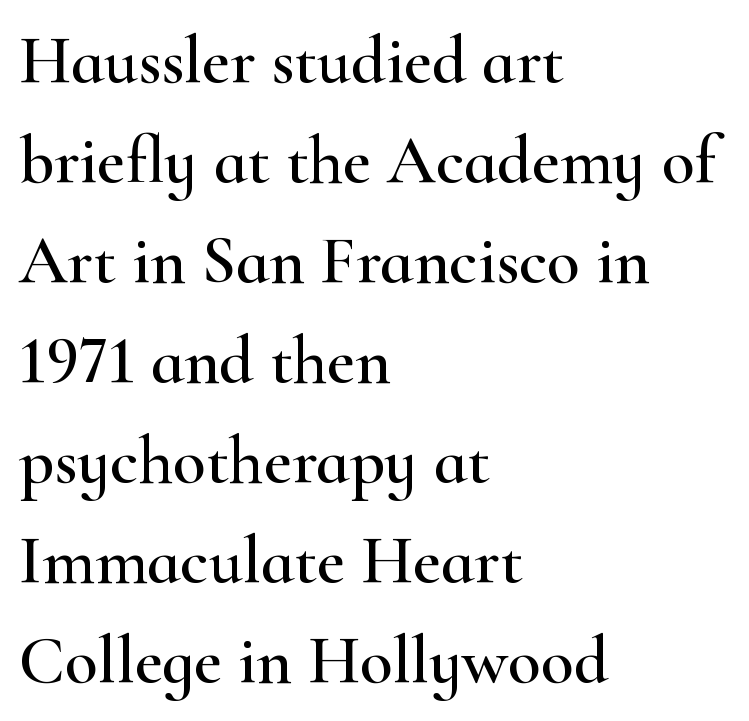
Q: Is the text italic (slanted)? A: No, it is upright.
Q: Is the typeface a serif or a sans-serif typeface? A: Serif.
Q: Is the text underlined? A: No.
Q: How is the paragraph aligned? A: Left-aligned.
Q: Is the spacing between letters normal or unusually wide? A: Normal.
Q: Is the spacing between lines tight, normal or loose? A: Normal.
Q: Width (condensed, normal, or wide)? A: Wide.
Q: Stroke contrast? A: High.
Q: x-height? A: Small.
Q: Monospaced? A: No.
